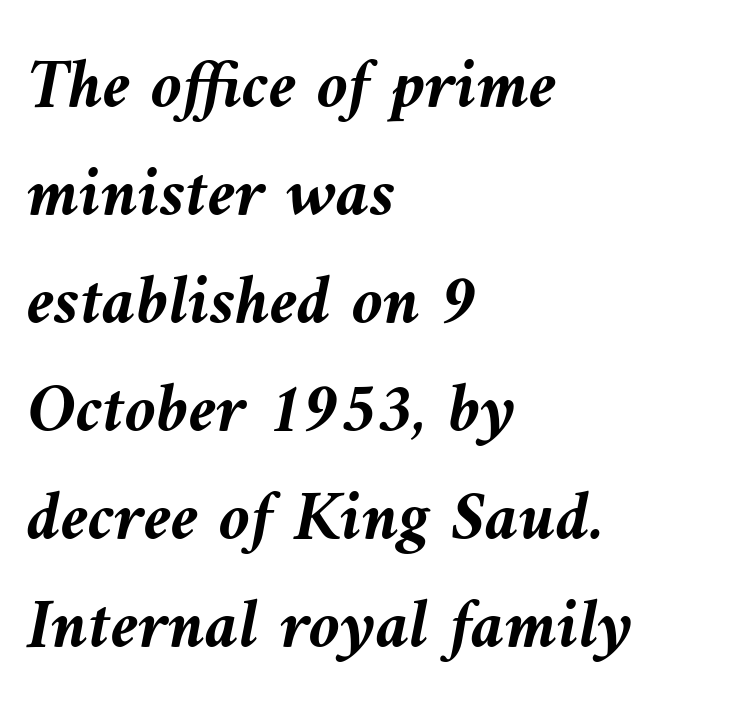
{"italic": "yes", "lean": "left", "slant_degrees": 9, "bold": "yes", "weight": "semibold", "width": "normal", "stroke_contrast": "medium", "x_height": "medium", "monospaced": "no", "underline": "no", "align": "left", "line_spacing": "normal", "line_spacing_ratio": 1.52, "letter_spacing": "normal", "letter_spacing_em": 0.0, "glyph_px": 71}
